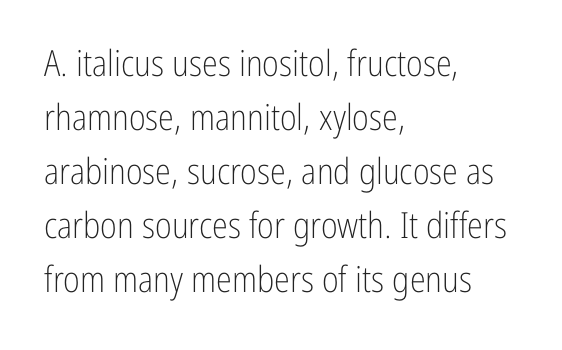
{"serif": "no", "italic": "no", "bold": "no", "weight": "light", "width": "condensed", "stroke_contrast": "low", "x_height": "medium", "monospaced": "no", "underline": "no", "align": "left", "line_spacing": "normal", "line_spacing_ratio": 1.5, "letter_spacing": "normal", "letter_spacing_em": 0.0, "glyph_px": 36}
